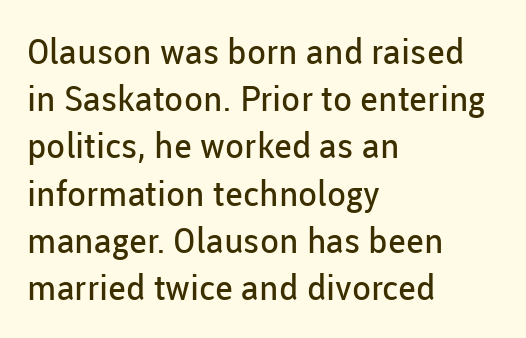
Posture: vertical. How would I describe the line gaps? Plain and ordinary. Type without underlining. Teacher's note: observe the even left margin — that is flush-left alignment. Characters follow at the spacing the type designer built in. Summary of weight: not heavy and not bold.
